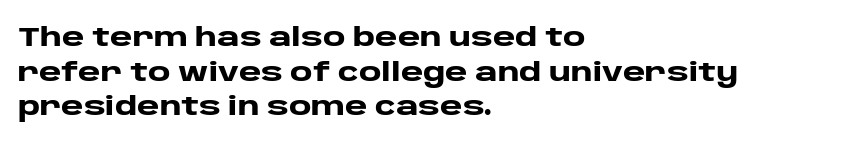
Compared with typical body copy, the letter spacing here is the same. The setting favours the left margin, as ordinary paragraphs usually do. Heft: maximum for text — a bold. Beneath every word, the page is bare. Successive baselines arrive at the customary interval. These lines were composed using upright roman letters.
